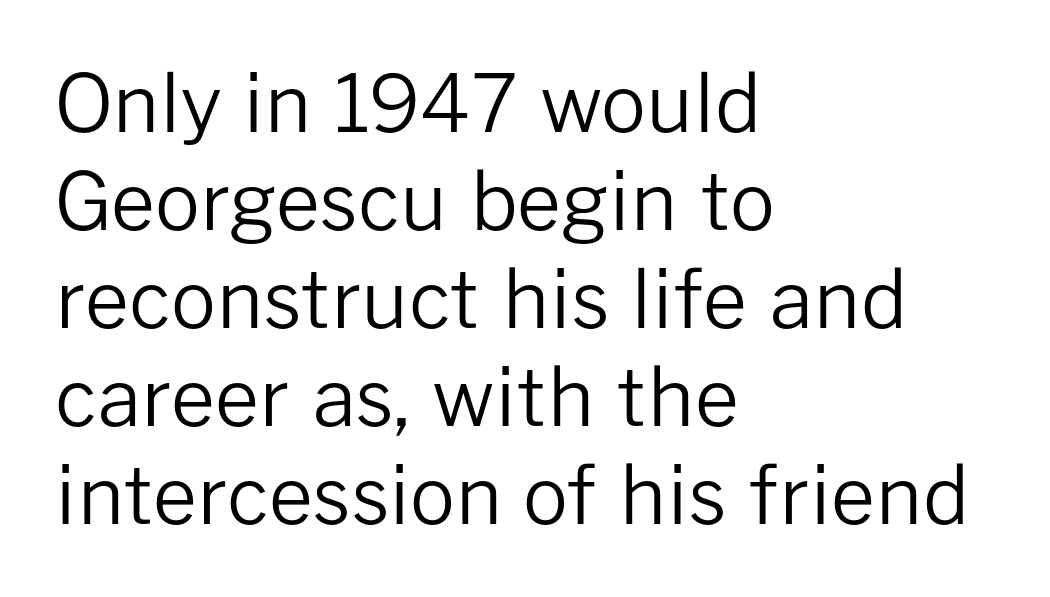
The image shows 79 px regular-weight sans-serif type, upright; set left-aligned, line spacing 1.24x, normal letter spacing, not underlined; low stroke contrast and a medium x-height.
